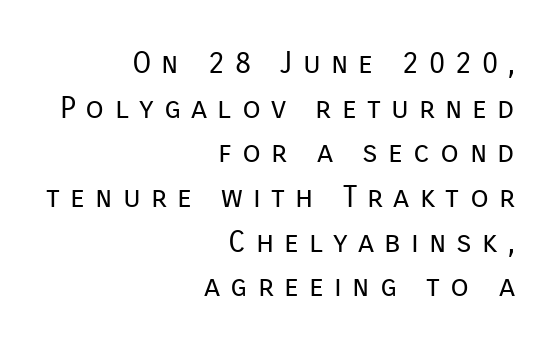
Observe the wide spacing: letters keep a clear distance from each other. Do the characters align in a grid? No, the font is proportional. Compared with a typical body face, this is equally light or lighter still. The passage shown stacks its lines at a standard gap. Clear beneath every line of the passage.
